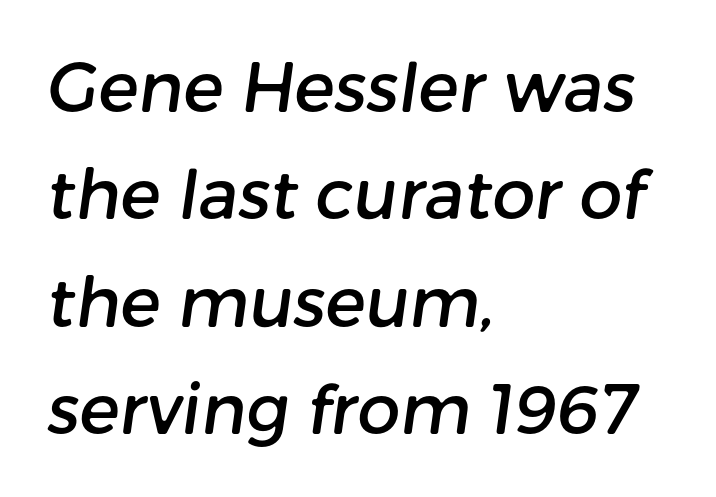
Q: Is the typeface a serif or a sans-serif typeface? A: Sans-serif.
Q: Is the text underlined? A: No.
Q: How is the paragraph aligned? A: Left-aligned.
Q: Is the spacing between letters normal or unusually wide? A: Normal.
Q: Is the spacing between lines tight, normal or loose? A: Normal.
Q: Width (condensed, normal, or wide)? A: Normal.
Q: Stroke contrast? A: Low.
Q: x-height? A: Medium.
Q: Monospaced? A: No.
